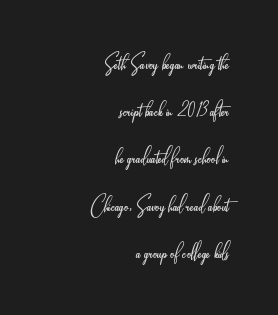
Q: Is the text bold? A: No.
Q: Is the text italic (slanted)? A: Yes.
Q: Is the text underlined? A: No.
Q: How is the paragraph aligned? A: Right-aligned.
Q: Is the spacing between letters normal or unusually wide? A: Normal.
